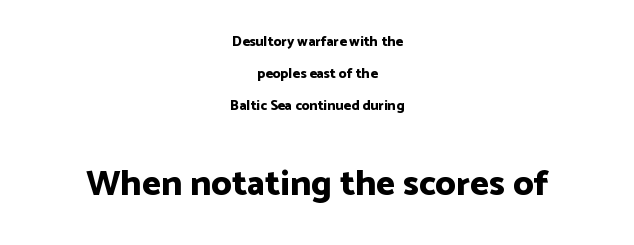
{"serif": "no", "italic": "no", "bold": "yes", "weight": "bold", "width": "normal", "stroke_contrast": "low", "x_height": "medium", "monospaced": "no", "underline": "no", "align": "center", "line_spacing": "loose", "line_spacing_ratio": 2.28, "letter_spacing": "normal", "letter_spacing_em": 0.0, "larger_block": "second", "size_ratio": 2.57, "glyph_px": 36}
